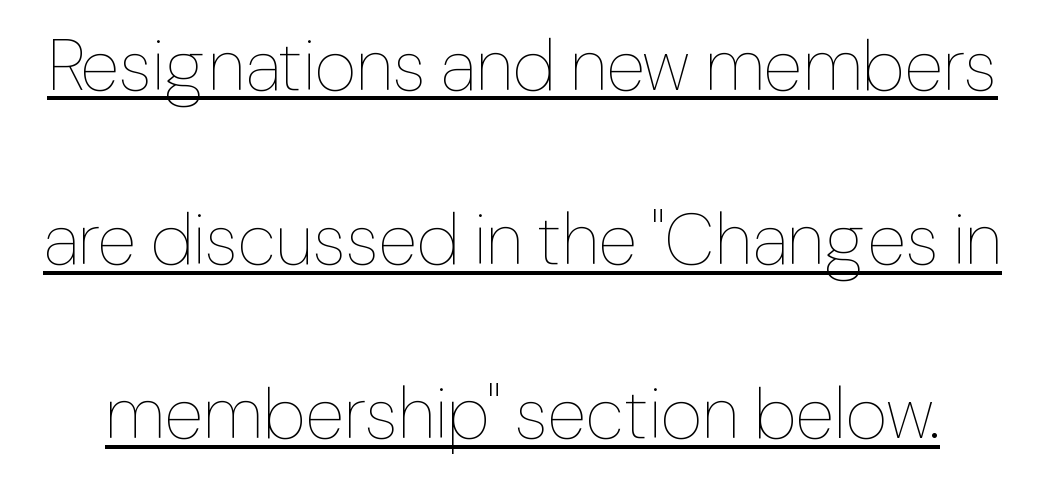
{"italic": "no", "bold": "no", "weight": "thin", "width": "normal", "stroke_contrast": "low", "x_height": "medium", "monospaced": "no", "underline": "yes", "line_spacing": "loose", "line_spacing_ratio": 2.42, "letter_spacing": "normal", "letter_spacing_em": 0.0, "glyph_px": 72}
